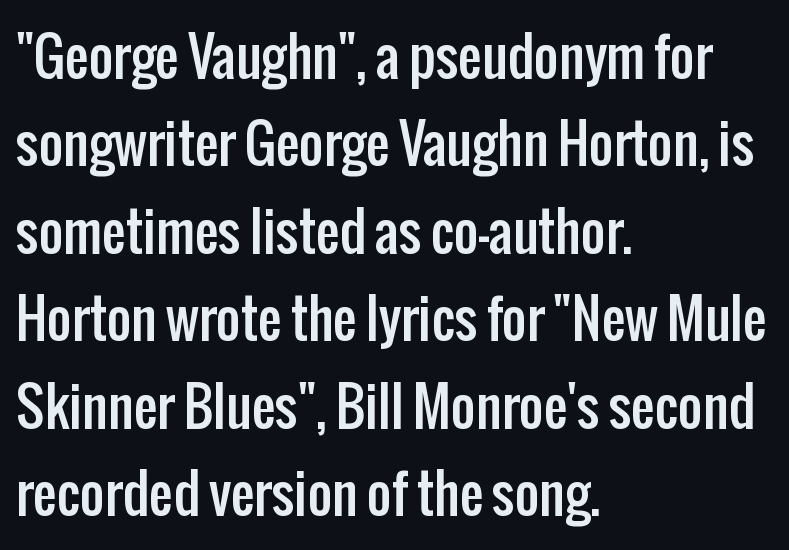
Q: Is the text italic (slanted)? A: No, it is upright.
Q: Is the typeface a serif or a sans-serif typeface? A: Sans-serif.
Q: Is the text underlined? A: No.
Q: How is the paragraph aligned? A: Left-aligned.
Q: Is the spacing between letters normal or unusually wide? A: Normal.
Q: Is the spacing between lines tight, normal or loose? A: Normal.
Q: Width (condensed, normal, or wide)? A: Condensed.
Q: Stroke contrast? A: Low.
Q: x-height? A: Medium.
Q: Monospaced? A: No.
